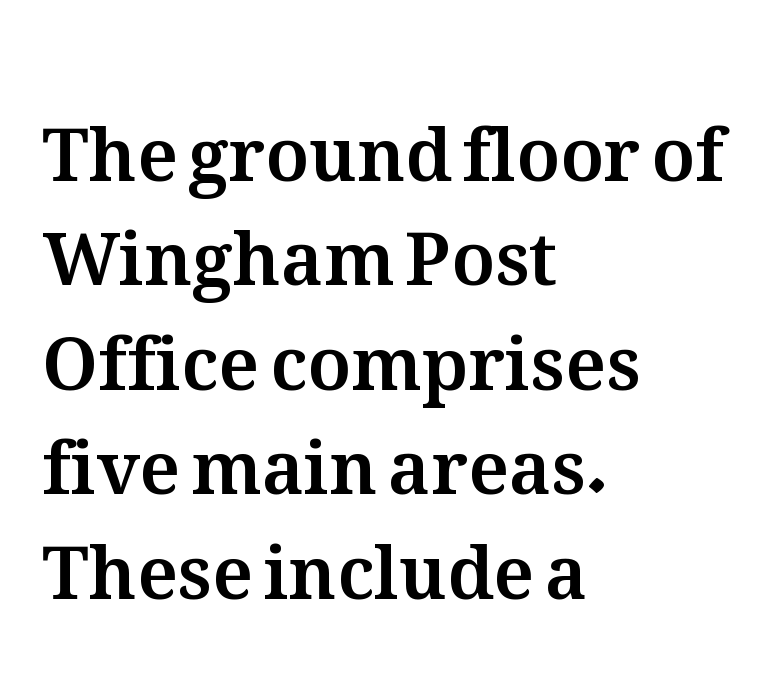
Line beginnings align vertically; line endings do not. The passage shown is typed in a proportional face where columns would drift. The designer left line spacing at the default. The axis of the letterforms is exactly vertical.
